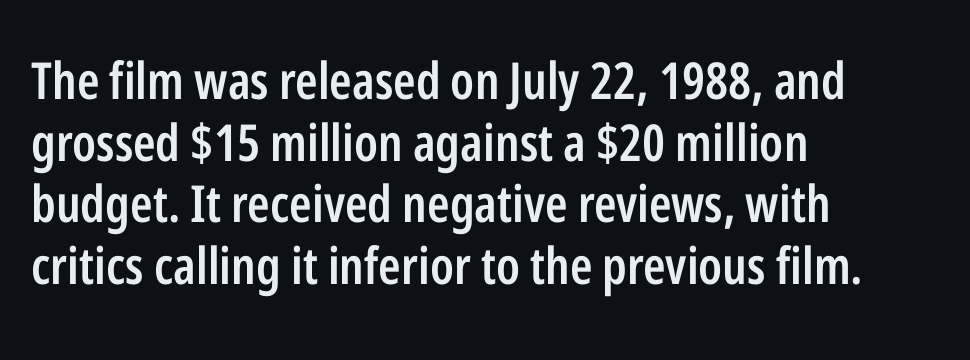
The image shows 51 px semibold, condensed sans-serif type, upright; set left-aligned, line spacing 1.21x, normal letter spacing, not underlined; low stroke contrast and a medium x-height.
